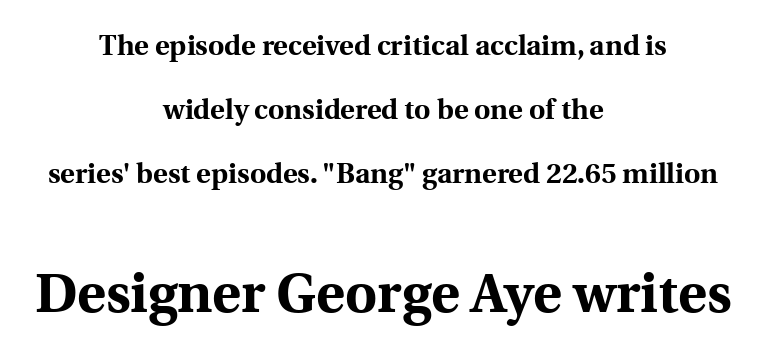
The type sits square on the baseline with zero lean. Is the lower block the larger one? Yes — the lower block carries the bigger type. Stroke thickness is high; the sample reads as a true bold. Serifs: yes, visible at the terminals of the letterforms.
